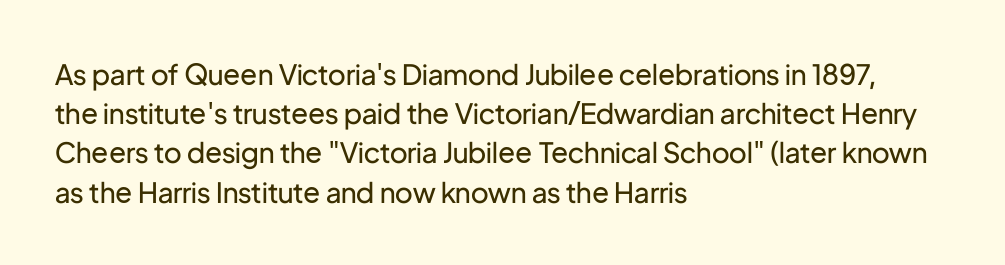
{"serif": "no", "italic": "no", "bold": "no", "weight": "regular", "width": "normal", "stroke_contrast": "low", "x_height": "medium", "monospaced": "no", "underline": "no", "align": "left", "line_spacing": "normal", "line_spacing_ratio": 1.4, "letter_spacing": "normal", "letter_spacing_em": 0.0, "glyph_px": 28}
